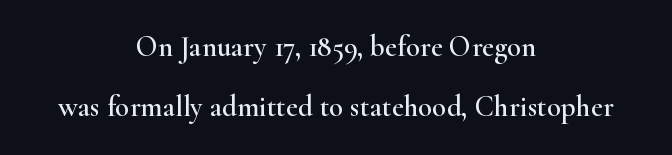
The image shows 29 px wide serif type, upright; set centered, loose line spacing (2.07x), normal letter spacing, not underlined; high stroke contrast and a small x-height.
